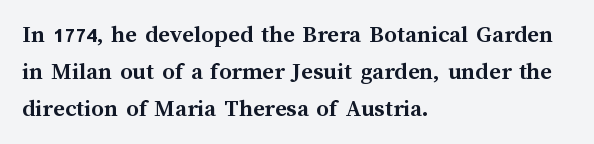
Italic: no, the glyphs are upright roman. Weight: bold. A typesetter would call this zero additional tracking. Does the copy run flush right? No — it runs flush left. In terms of leading, this rendering sits right in the middle. Quick note: underline off.
